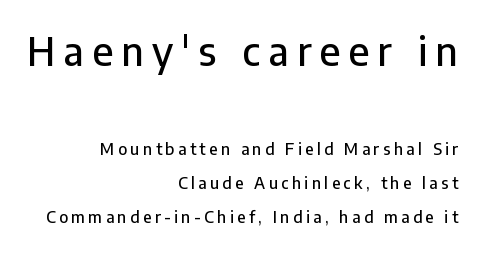
A typesetter would call this leading open, well beyond the default. The face used here is proportionally spaced, like ordinary book or web type. Each word looks stretched out because of the extra space between its letters. Teacher's note: observe the even right margin — that is flush-right alignment. The gap between lines stays unmarked. Posture: upright roman.
